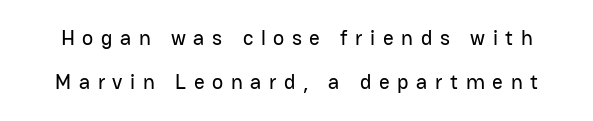
The vertical gap from one line to the next is large. Rendered with straight, roman letterforms. What stands out about the letter spacing? Its width — letters are far apart. Words float on clear page, feet unadorned.
